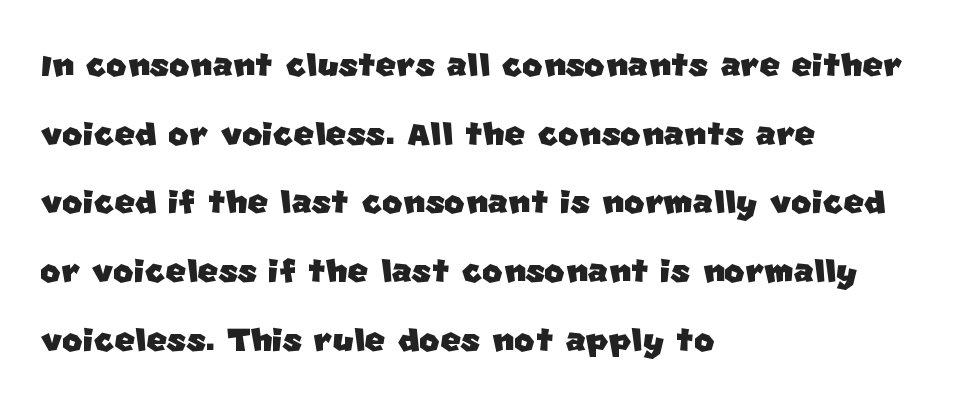
The strip under each line holds only bare page. Horizontally, the lines are justified to the leading edge only. The typeface chosen for these lines omits serifs. These lines are rendered in a variable-pitch font.
